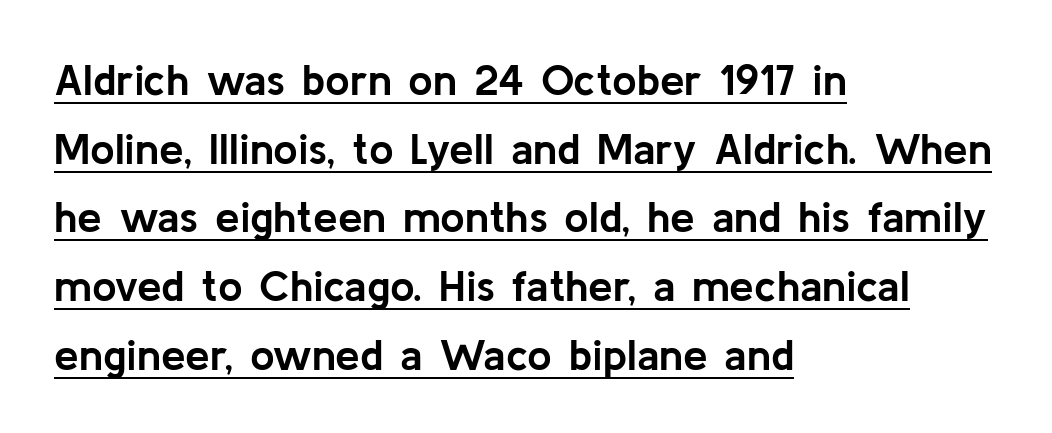
The image shows 44 px semibold sans-serif type, upright; set left-aligned, normal line spacing (1.56x), normal letter spacing, underlined; low stroke contrast and a medium x-height.
